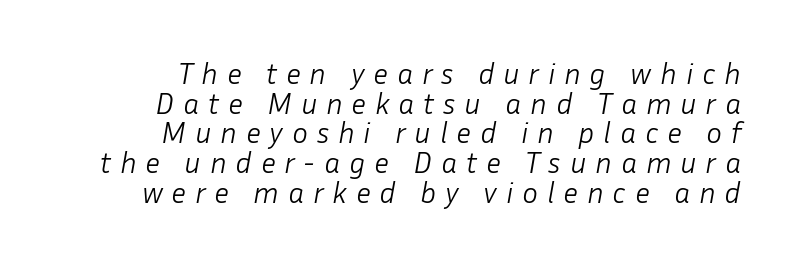
Compared with typical paragraphs, the rows here are closer together. The tracking reads as deliberately expanded to a designer's eye. Looks like regular typesetting: each glyph gets only the width it needs. Observe the lean: these are italic letterforms. Compared with a flush-left layout, this one pins lines to the opposite, right side.
